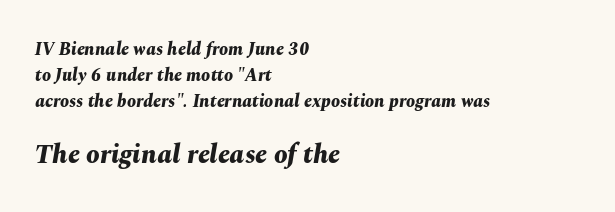
The rendering uses a moderate line-height, typical for paragraphs. Between one letter and the next there's only the usual sliver of space. Reading top to bottom, the characters get bigger at the block break. These lines carry a lot of weight — the face is fully bold. The text block is weighted toward the left margin, trailing off unevenly rightward. The words here are not underlined.
